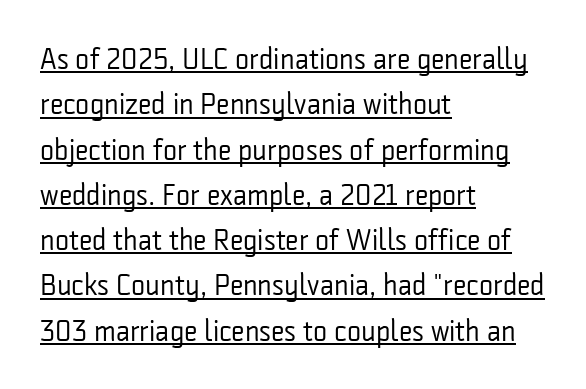
Notice how the stems are strictly vertical — no italics here. Is there much room between lines? A standard amount, neither cramped nor airy. Here the designer chose a conventional face with non-uniform glyph widths. Between one letter and the next there's only the usual sliver of space.
